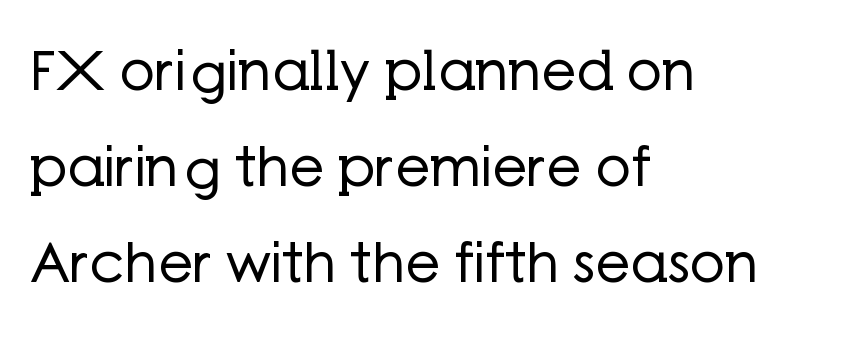
Q: Is the text bold? A: No.
Q: Is the text italic (slanted)? A: No, it is upright.
Q: Is the typeface a serif or a sans-serif typeface? A: Sans-serif.
Q: Is the text underlined? A: No.
Q: How is the paragraph aligned? A: Left-aligned.
Q: Is the spacing between letters normal or unusually wide? A: Normal.
Q: Width (condensed, normal, or wide)? A: Normal.
Q: Stroke contrast? A: Low.
Q: x-height? A: Medium.
Q: Monospaced? A: No.
